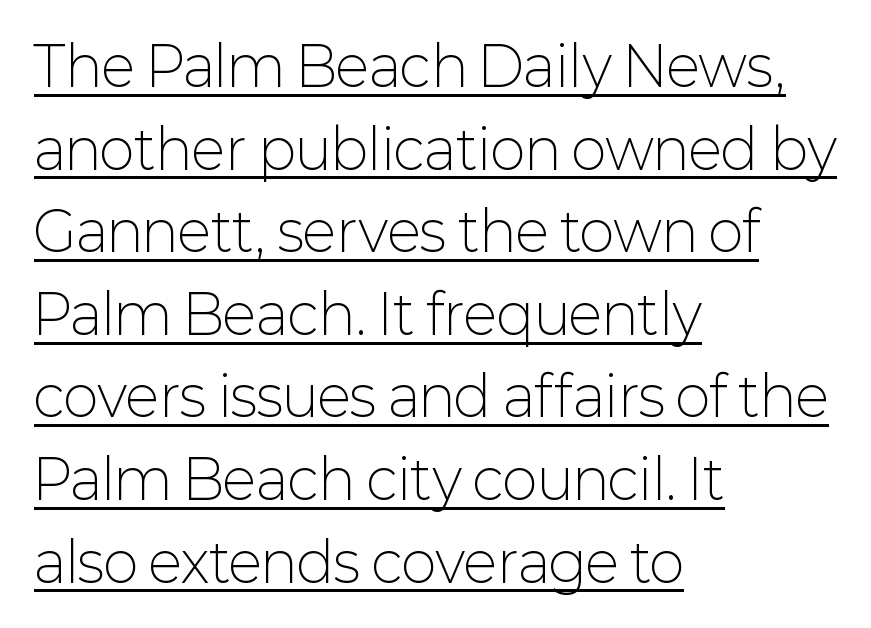
The rendered words wear a rule along their underside. The typography opts for an upright posture over an oblique one. Think of a printed novel: that variable character pitch is what you see here. Nothing unusual about the tracking: characters are spaced as the font intends.
